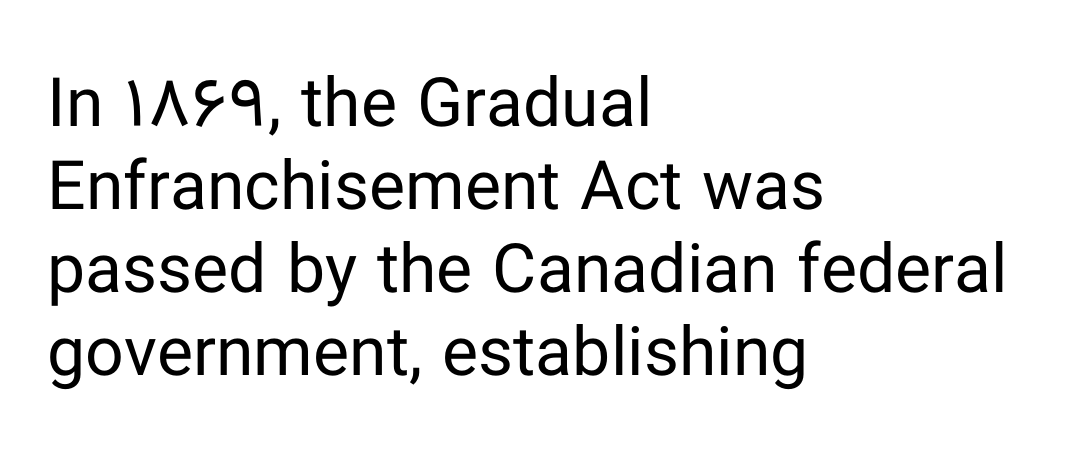
Q: Is the text bold? A: No.
Q: Is the text italic (slanted)? A: No, it is upright.
Q: Is the typeface a serif or a sans-serif typeface? A: Sans-serif.
Q: Is the text underlined? A: No.
Q: How is the paragraph aligned? A: Left-aligned.
Q: Is the spacing between letters normal or unusually wide? A: Normal.
Q: Width (condensed, normal, or wide)? A: Normal.
Q: Stroke contrast? A: Low.
Q: x-height? A: Medium.
Q: Monospaced? A: No.
